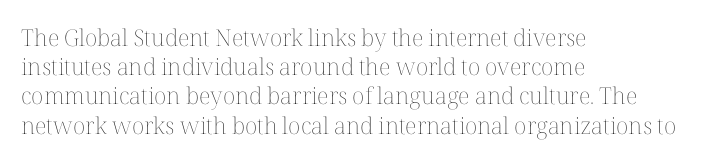
{"italic": "no", "bold": "no", "underline": "no", "align": "left", "line_spacing": "normal", "line_spacing_ratio": 1.27, "letter_spacing": "normal", "letter_spacing_em": 0.0, "glyph_px": 23}
